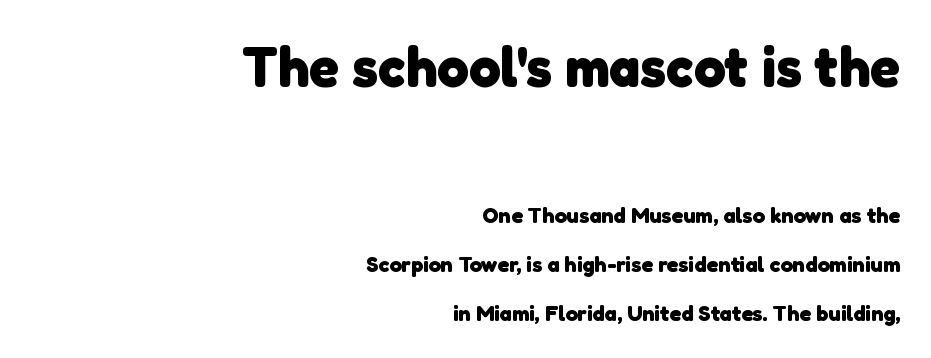
{"serif": "no", "bold": "yes", "weight": "heavy", "width": "normal", "stroke_contrast": "low", "x_height": "medium", "monospaced": "no", "underline": "no", "align": "right", "line_spacing": "loose", "line_spacing_ratio": 2.23, "letter_spacing": "normal", "letter_spacing_em": 0.0, "larger_block": "first", "size_ratio": 2.55, "glyph_px": 56}
